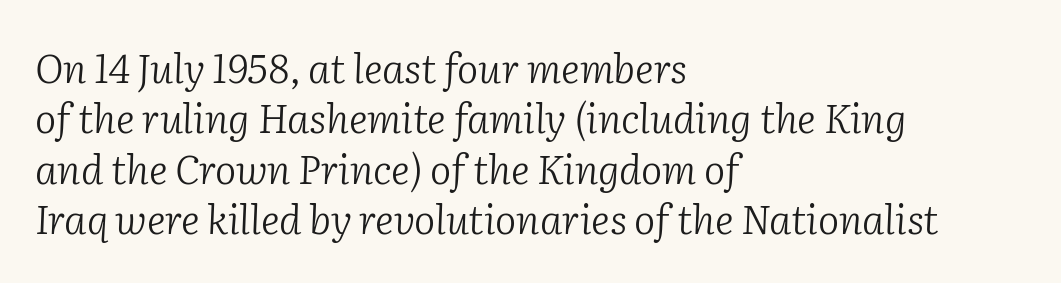
Q: Is the text bold? A: No.
Q: Is the text italic (slanted)? A: Yes, it leans right by about 2 degrees.
Q: Is the typeface a serif or a sans-serif typeface? A: Serif.
Q: Is the text underlined? A: No.
Q: How is the paragraph aligned? A: Left-aligned.
Q: Is the spacing between letters normal or unusually wide? A: Normal.
Q: Is the spacing between lines tight, normal or loose? A: Normal.
Q: Width (condensed, normal, or wide)? A: Normal.
Q: Stroke contrast? A: Low.
Q: x-height? A: Medium.
Q: Monospaced? A: No.
